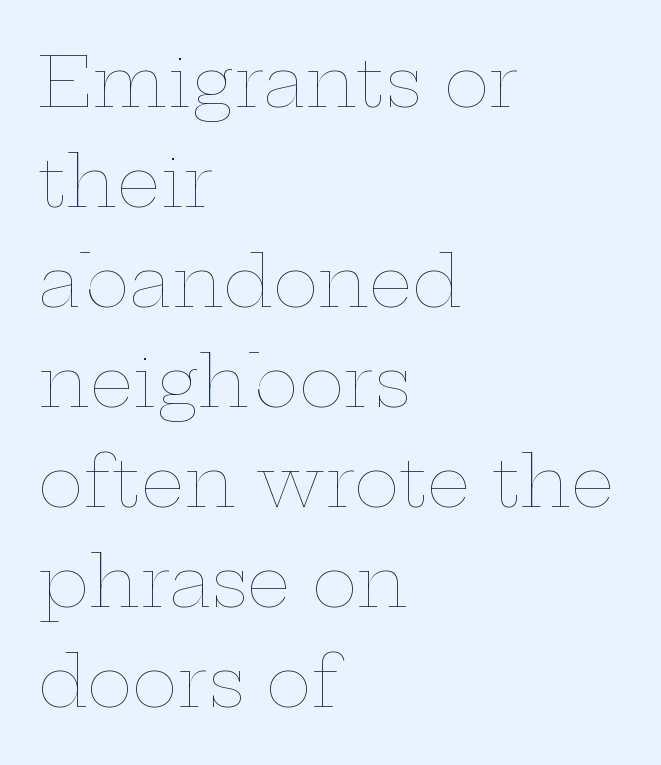
Q: Is the text bold? A: No.
Q: Is the text italic (slanted)? A: No, it is upright.
Q: Is the text underlined? A: No.
Q: How is the paragraph aligned? A: Left-aligned.
Q: Is the spacing between letters normal or unusually wide? A: Normal.
Q: Is the spacing between lines tight, normal or loose? A: Normal.
Q: Width (condensed, normal, or wide)? A: Wide.
Q: Stroke contrast? A: Low.
Q: x-height? A: Medium.
Q: Monospaced? A: No.
